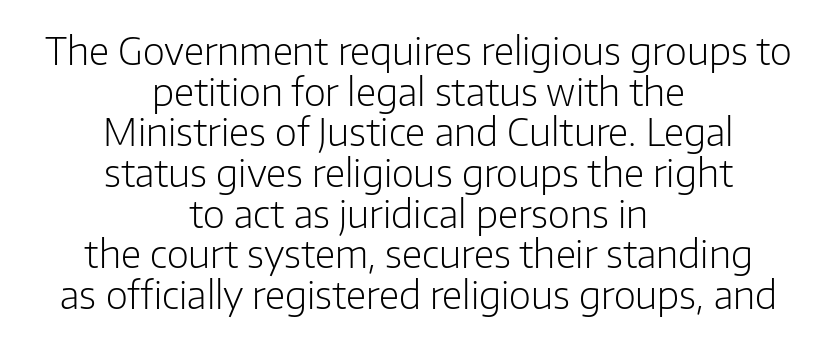
The face used here is a sans, in the tradition of grotesques and geometrics. Decoration check: the copy has no underline. Is the block centered? Yes — each line is placed symmetrically about the middle. You can tell it's not italic because the verticals are truly vertical. Is this a heavy cut? Hardly; it is regular or lighter.
